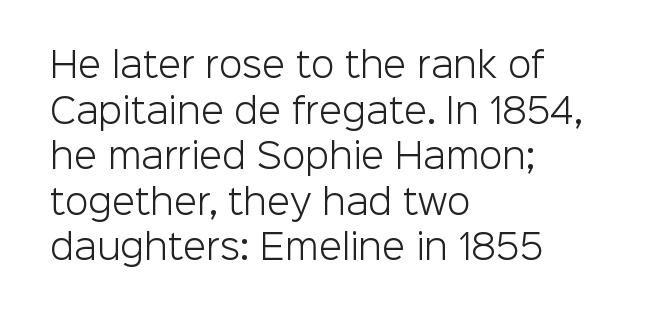
The image shows 34 px light sans-serif type, upright; set left-aligned, normal line spacing (1.34x), normal letter spacing, not underlined; low stroke contrast and a medium x-height.
